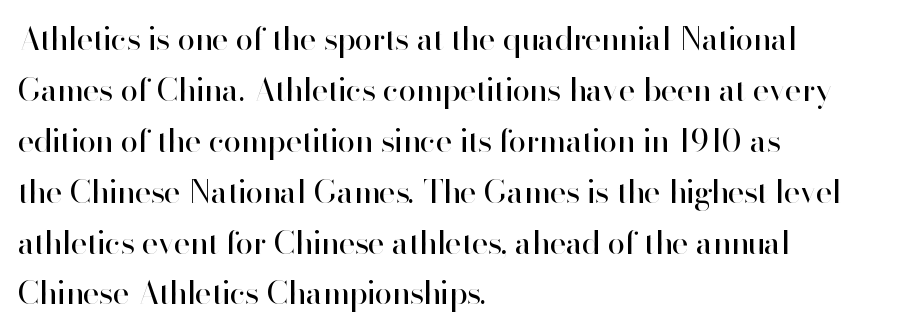
Q: Is the text bold? A: No.
Q: Is the text italic (slanted)? A: No, it is upright.
Q: Is the typeface a serif or a sans-serif typeface? A: Sans-serif.
Q: Is the text underlined? A: No.
Q: How is the paragraph aligned? A: Left-aligned.
Q: Is the spacing between letters normal or unusually wide? A: Normal.
Q: Is the spacing between lines tight, normal or loose? A: Normal.
Q: Width (condensed, normal, or wide)? A: Normal.
Q: Stroke contrast? A: High.
Q: x-height? A: Small.
Q: Monospaced? A: No.
